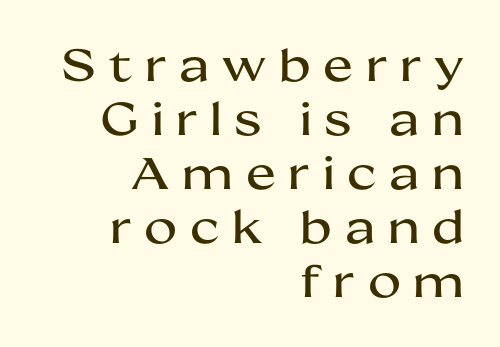
Caption: expanded tracking, letters set apart. Upright lettering throughout. The rendering uses natural spacing where letterforms have individual widths.
